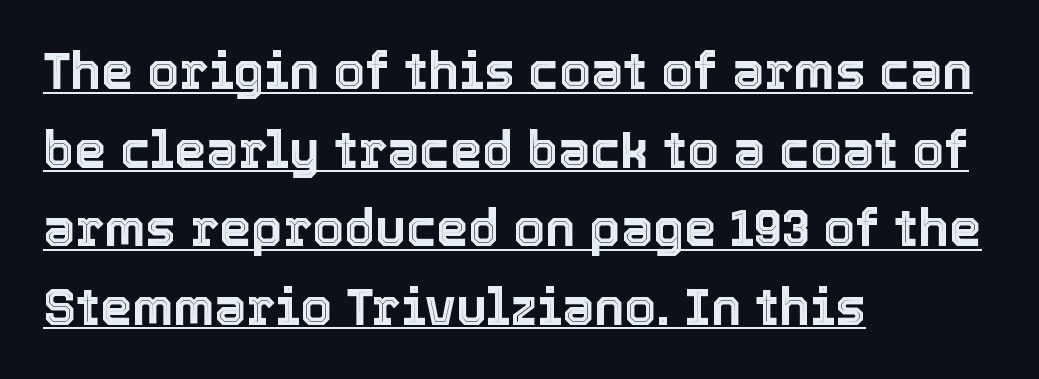
The image shows 51 px text type, upright; set left-aligned, normal line spacing (1.54x), normal letter spacing, underlined; a medium x-height.
